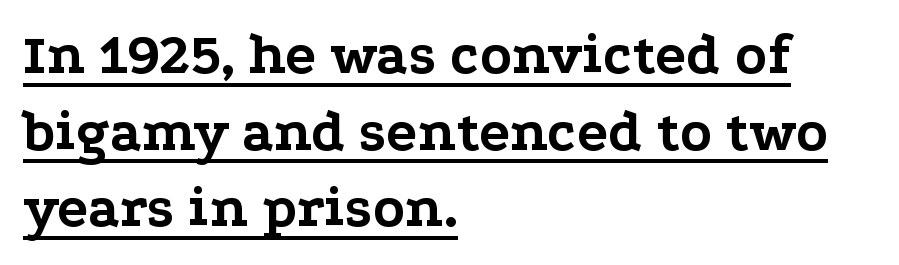
If you drew a line through each stem, it would be perfectly vertical. Here the glyphs are tracked normally, forming tight word shapes. Casual observation: everything's shoved over to the left. The rendering uses a bold face; every stroke is thick and dark.
